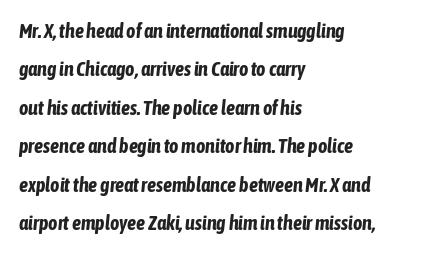
Q: Is the text bold? A: Yes.
Q: Is the text italic (slanted)? A: Yes, it leans right by about 6 degrees.
Q: Is the text underlined? A: No.
Q: How is the paragraph aligned? A: Left-aligned.
Q: Is the spacing between letters normal or unusually wide? A: Normal.
Q: Is the spacing between lines tight, normal or loose? A: Loose.
